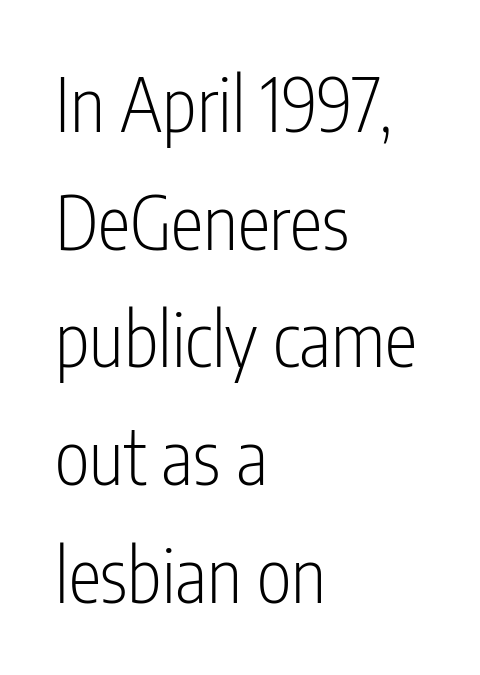
{"serif": "no", "italic": "no", "bold": "no", "weight": "light", "width": "condensed", "stroke_contrast": "low", "x_height": "medium", "monospaced": "no", "underline": "no", "align": "left", "line_spacing": "normal", "line_spacing_ratio": 1.59, "letter_spacing": "normal", "letter_spacing_em": 0.0, "glyph_px": 74}
